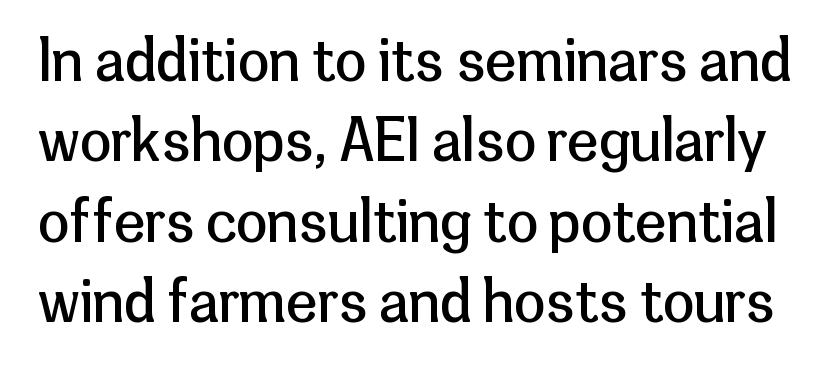
Q: Is the text bold? A: No.
Q: Is the text italic (slanted)? A: No, it is upright.
Q: Is the typeface a serif or a sans-serif typeface? A: Sans-serif.
Q: Is the text underlined? A: No.
Q: Is the spacing between letters normal or unusually wide? A: Normal.
Q: Is the spacing between lines tight, normal or loose? A: Normal.
Q: Width (condensed, normal, or wide)? A: Normal.
Q: Stroke contrast? A: Low.
Q: x-height? A: Medium.
Q: Monospaced? A: No.
